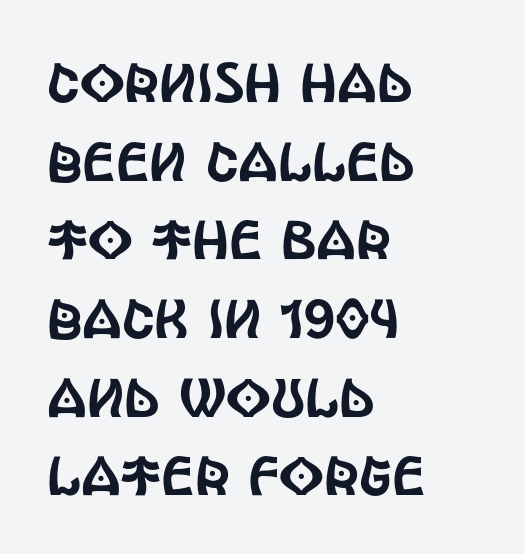
{"serif": "no", "italic": "no", "width": "condensed", "x_height": "large", "monospaced": "no", "underline": "no", "align": "left", "line_spacing": "normal", "line_spacing_ratio": 1.43, "letter_spacing": "normal", "letter_spacing_em": 0.0, "glyph_px": 55}
